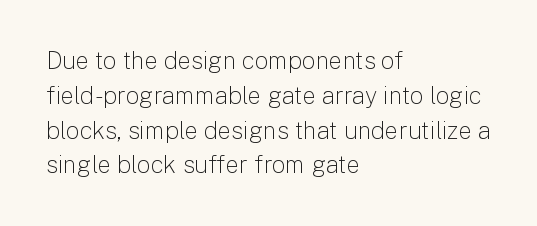
Q: Is the text bold? A: No.
Q: Is the text italic (slanted)? A: No, it is upright.
Q: Is the text underlined? A: No.
Q: How is the paragraph aligned? A: Left-aligned.
Q: Is the spacing between letters normal or unusually wide? A: Normal.
Q: Is the spacing between lines tight, normal or loose? A: Normal.
